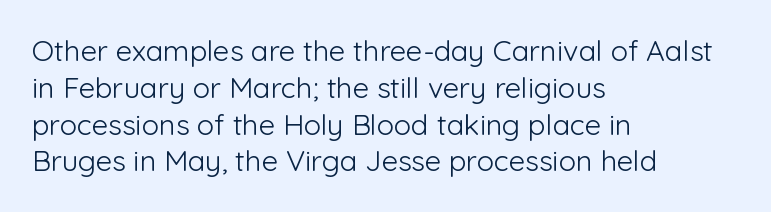
The image shows 29 px light sans-serif type, upright; set left-aligned, normal line spacing (1.27x), normal letter spacing, not underlined; low stroke contrast and a medium x-height.
